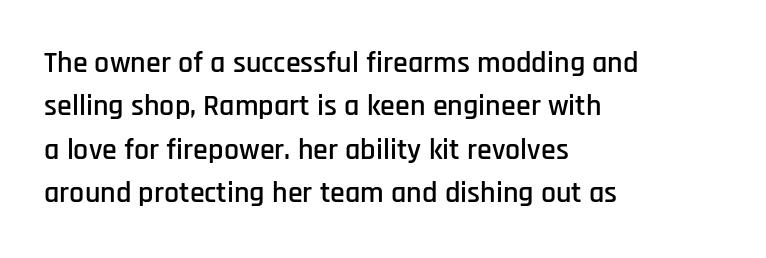
The image shows 30 px condensed sans-serif type, upright; set left-aligned, normal line spacing (1.45x), normal letter spacing, not underlined; low stroke contrast and a large x-height.
